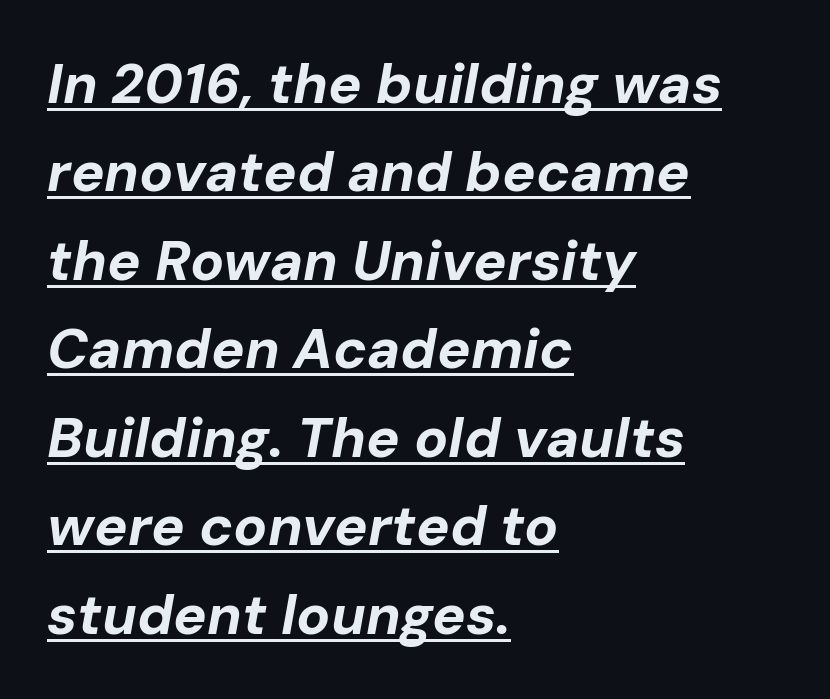
{"italic": "yes", "lean": "right", "slant_degrees": 10, "bold": "yes", "weight": "bold", "width": "normal", "stroke_contrast": "low", "x_height": "medium", "monospaced": "no", "underline": "yes", "align": "left", "line_spacing": "normal", "line_spacing_ratio": 1.58, "letter_spacing": "normal", "letter_spacing_em": 0.0, "glyph_px": 56}
